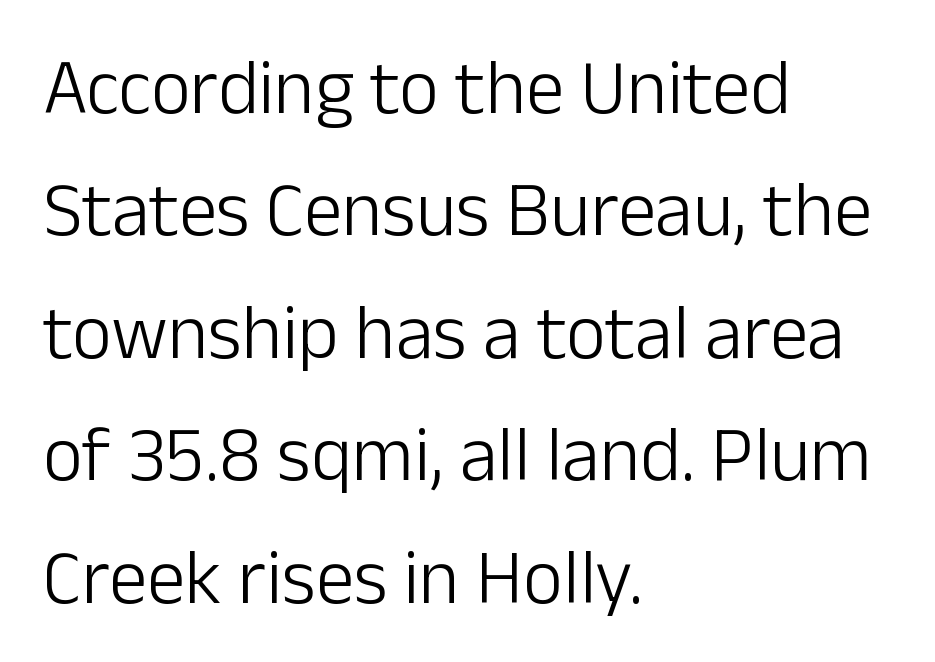
This is the regular roman posture of the typeface. Observe the ordinary spacing: letters are neighbours, not strangers. Leading: standard. Has an underline been added? It has not. Is the stroke heavy? The answer is a plain regular-or-lighter.
